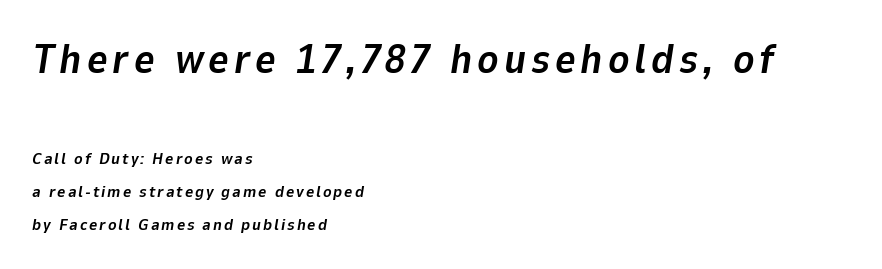
Q: Is the text bold? A: Yes.
Q: Is the text italic (slanted)? A: Yes, it leans right by about 9 degrees.
Q: Is the text underlined? A: No.
Q: How is the paragraph aligned? A: Left-aligned.
Q: Is the spacing between lines tight, normal or loose? A: Loose.
Q: Which block of text is set in a larger size, the first (top) or the second (bottom)? A: The first (top) one.
Q: Width (condensed, normal, or wide)? A: Normal.
Q: Stroke contrast? A: Low.
Q: x-height? A: Medium.
Q: Monospaced? A: No.
